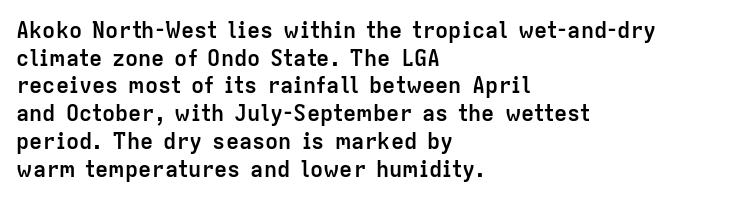
{"italic": "no", "bold": "yes", "underline": "no", "align": "left", "line_spacing": "normal", "line_spacing_ratio": 1.26, "letter_spacing": "normal", "letter_spacing_em": 0.0, "glyph_px": 22}
